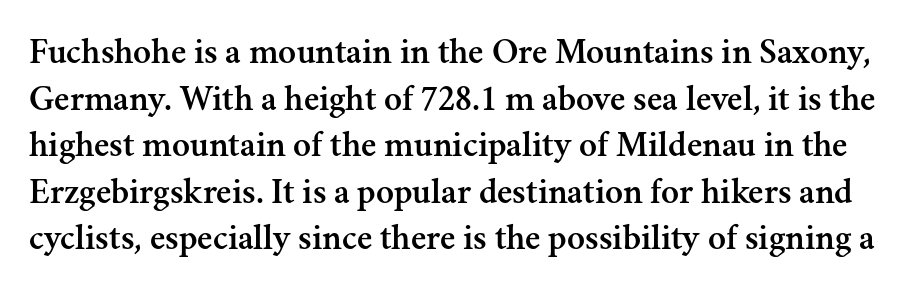
{"serif": "yes", "italic": "no", "width": "normal", "stroke_contrast": "medium", "x_height": "small", "monospaced": "no", "underline": "no", "line_spacing": "normal", "line_spacing_ratio": 1.26, "letter_spacing": "normal", "letter_spacing_em": 0.0, "glyph_px": 37}
